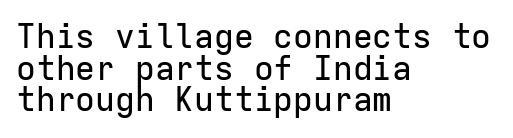
The image shows 33 px sans-serif type, upright, monospaced; set left-aligned, tight line spacing (0.96x), normal letter spacing, not underlined; low stroke contrast and a medium x-height.
